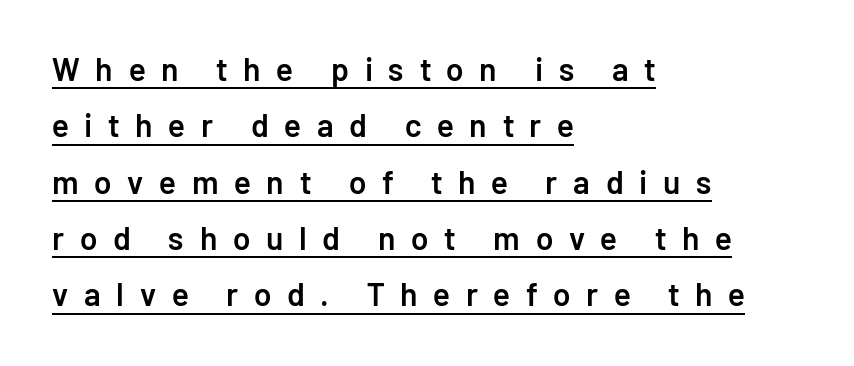
{"serif": "no", "italic": "no", "bold": "semi", "weight": "semibold", "width": "normal", "stroke_contrast": "low", "x_height": "medium", "monospaced": "no", "underline": "yes", "align": "left", "line_spacing_ratio": 1.76, "letter_spacing": "wide", "letter_spacing_em": 0.49, "glyph_px": 32}
